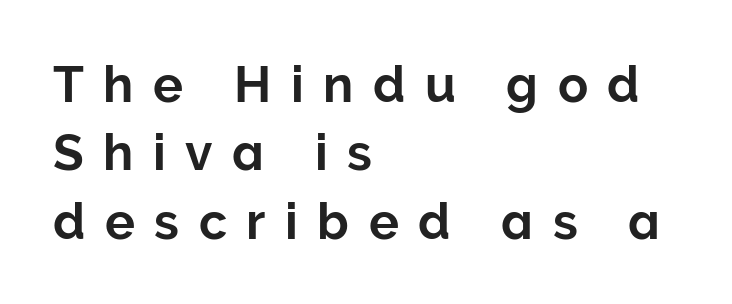
If you drew a line through each stem, it would be perfectly vertical. The foot of each line stays bare and open. Looks like regular typesetting: each glyph gets only the width it needs. The paragraph shown leans on its left margin. Quick note: interline space is typical. The passage shown has open, widely tracked lettering throughout.
